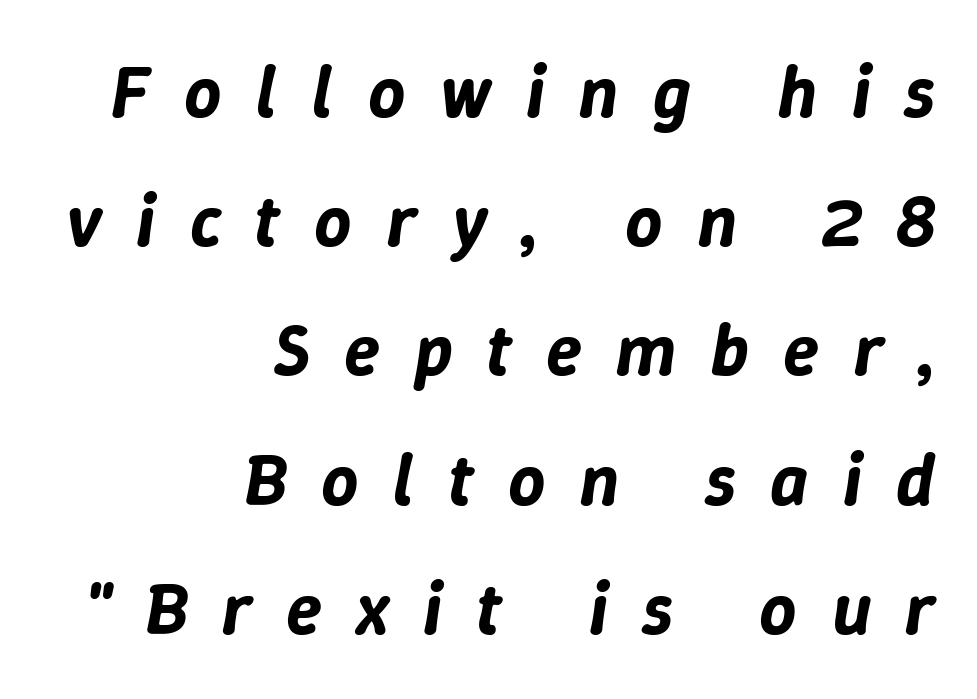
The image shows 73 px text type, italic (leaning right); set right-aligned, line spacing 1.77x, unusually wide letter spacing (+0.47 em), not underlined; low stroke contrast and a medium x-height.
